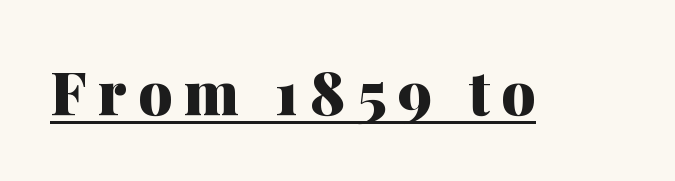
Q: Is the text bold? A: Yes.
Q: Is the text italic (slanted)? A: No, it is upright.
Q: Is the typeface a serif or a sans-serif typeface? A: Serif.
Q: Is the text underlined? A: Yes.
Q: Width (condensed, normal, or wide)? A: Normal.
Q: Stroke contrast? A: Medium.
Q: x-height? A: Medium.
Q: Monospaced? A: No.
